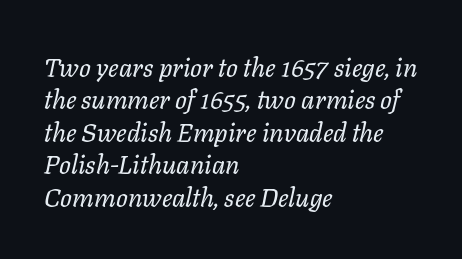
The image shows 26 px text type, italic (leaning right); set left-aligned, normal line spacing (1.25x), normal letter spacing, not underlined.
